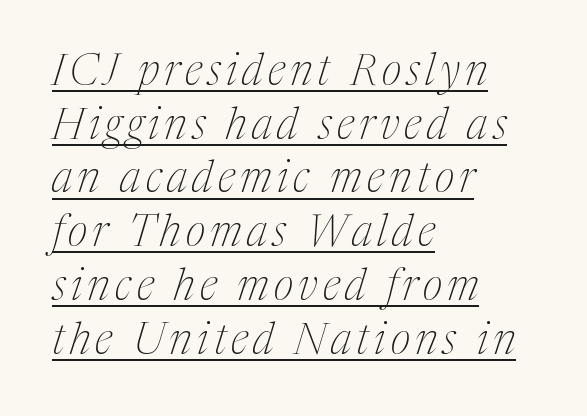
Q: Is the text bold? A: No.
Q: Is the text italic (slanted)? A: Yes, it leans right by about 17 degrees.
Q: Is the typeface a serif or a sans-serif typeface? A: Serif.
Q: Is the text underlined? A: Yes.
Q: How is the paragraph aligned? A: Left-aligned.
Q: Is the spacing between lines tight, normal or loose? A: Normal.
Q: Width (condensed, normal, or wide)? A: Condensed.
Q: Stroke contrast? A: Medium.
Q: x-height? A: Medium.
Q: Monospaced? A: No.
